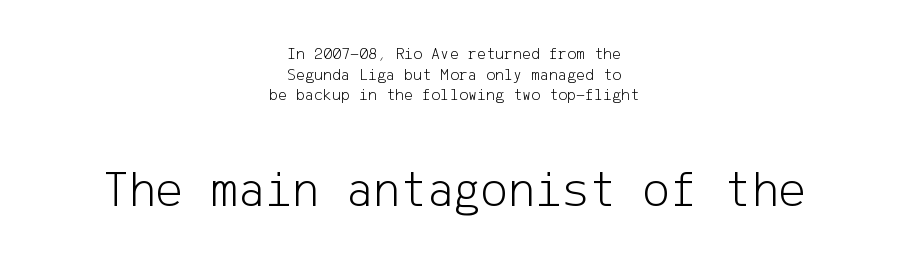
{"serif": "no", "italic": "no", "bold": "no", "weight": "light", "width": "normal", "stroke_contrast": "low", "x_height": "medium", "underline": "no", "align": "center", "line_spacing_ratio": 1.21, "letter_spacing": "normal", "letter_spacing_em": 0.0, "larger_block": "second", "size_ratio": 3.0, "glyph_px": 51}
